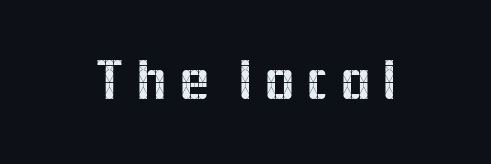
The image shows 58 px sans-serif type, upright; set not underlined; a medium x-height.
